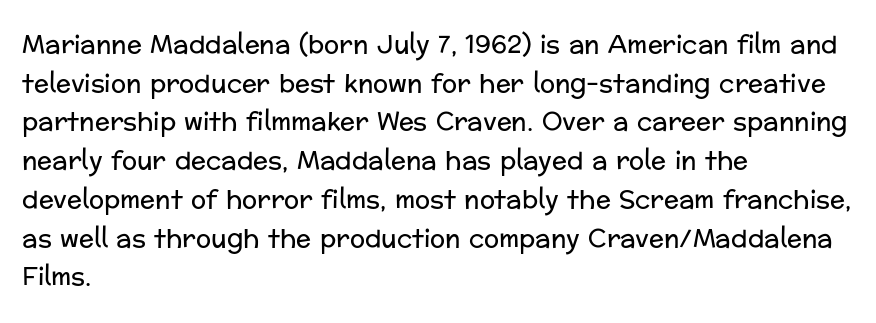
Notice how descenders clear the ascenders below comfortably — that's standard leading. Posture: vertical. Letter spacing: default. This rendering uses left alignment, leaving the right contour irregular.
